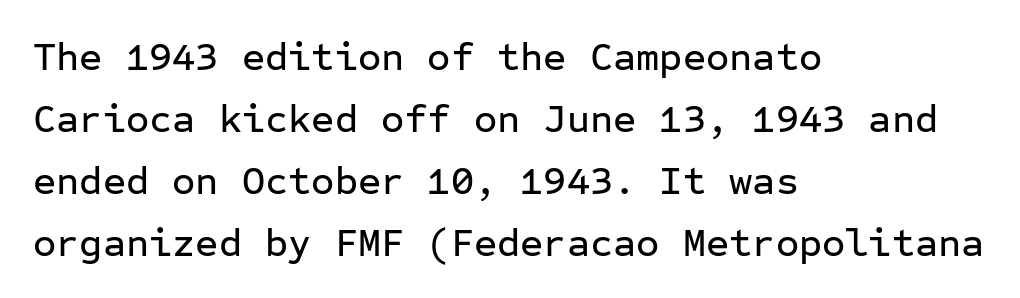
Q: Is the text italic (slanted)? A: No, it is upright.
Q: Is the typeface a serif or a sans-serif typeface? A: Sans-serif.
Q: Is the text underlined? A: No.
Q: How is the paragraph aligned? A: Left-aligned.
Q: Is the spacing between letters normal or unusually wide? A: Normal.
Q: Is the spacing between lines tight, normal or loose? A: Normal.
Q: Width (condensed, normal, or wide)? A: Normal.
Q: Stroke contrast? A: Low.
Q: x-height? A: Medium.
Q: Monospaced? A: Yes.
